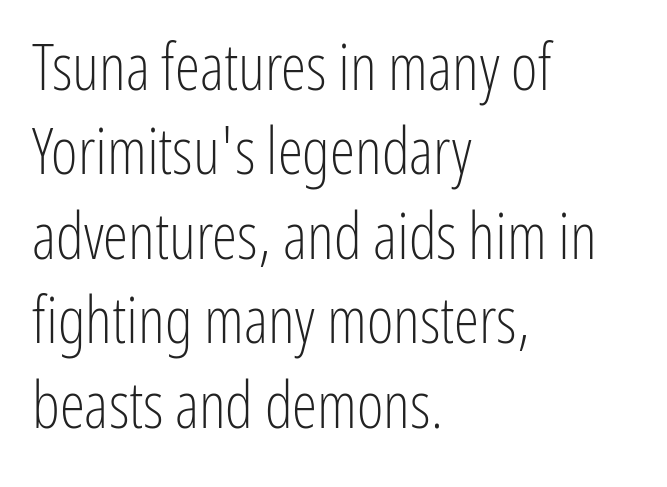
The image shows 64 px light, condensed sans-serif type, upright; set left-aligned, normal line spacing (1.32x), normal letter spacing, not underlined; low stroke contrast and a medium x-height.
